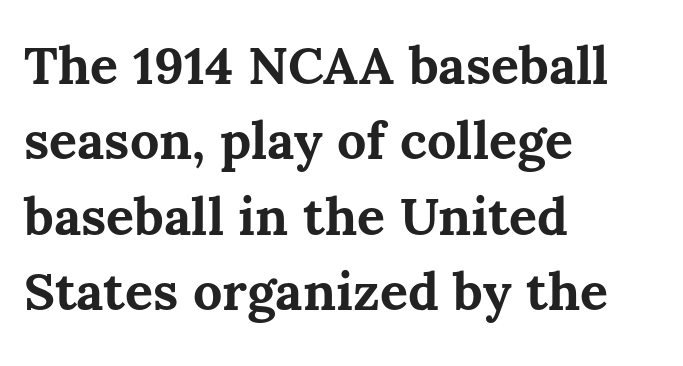
The image shows 52 px bold type, upright; set left-aligned, normal line spacing (1.45x), normal letter spacing, not underlined; medium stroke contrast and a medium x-height.
